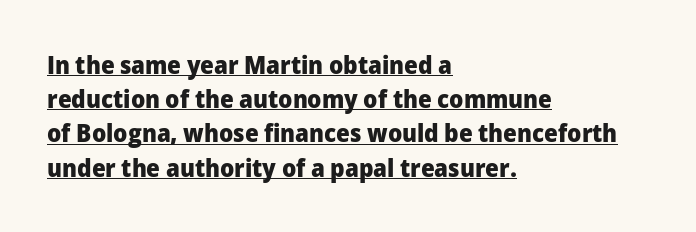
{"italic": "no", "bold": "yes", "underline": "yes", "align": "left", "line_spacing": "normal", "line_spacing_ratio": 1.37, "letter_spacing": "normal", "letter_spacing_em": 0.0, "glyph_px": 25}
